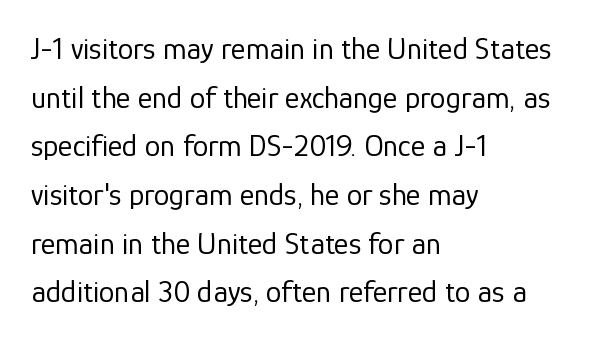
The image shows 31 px regular-weight sans-serif type, upright; set left-aligned, normal line spacing (1.57x), normal letter spacing, not underlined; low stroke contrast and a medium x-height.
